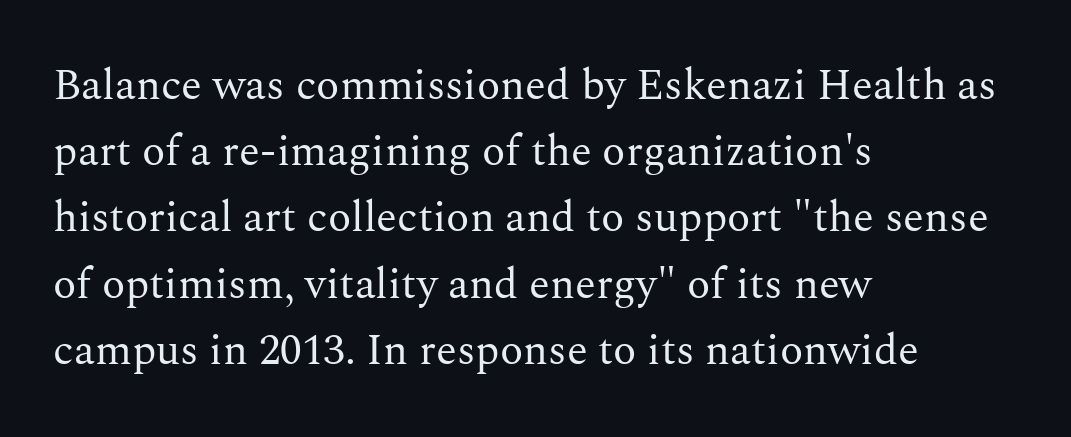
Q: Is the text bold? A: No.
Q: Is the text italic (slanted)? A: No, it is upright.
Q: Is the typeface a serif or a sans-serif typeface? A: Serif.
Q: Is the text underlined? A: No.
Q: How is the paragraph aligned? A: Left-aligned.
Q: Is the spacing between letters normal or unusually wide? A: Normal.
Q: Is the spacing between lines tight, normal or loose? A: Normal.
Q: Width (condensed, normal, or wide)? A: Normal.
Q: Stroke contrast? A: Medium.
Q: x-height? A: Medium.
Q: Monospaced? A: No.
